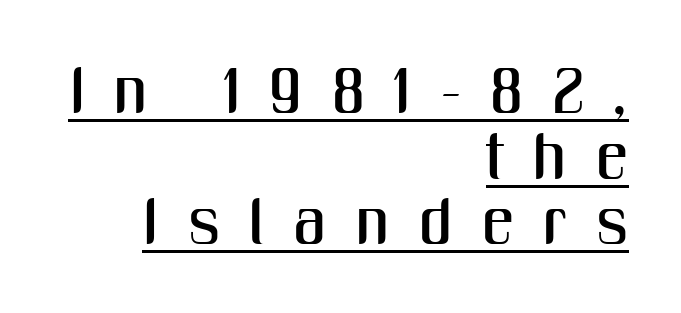
Each letter keeps its own natural width here, so spacing adapts to shape. The horizontal fit of the characters is loose and conspicuously gappy. A flush-right, rag-left setting is used for this passage. How would I describe the line gaps? Narrow and economical. Every stem runs plumb, perpendicular to the baseline. A rule runs beneath these lines of type.
